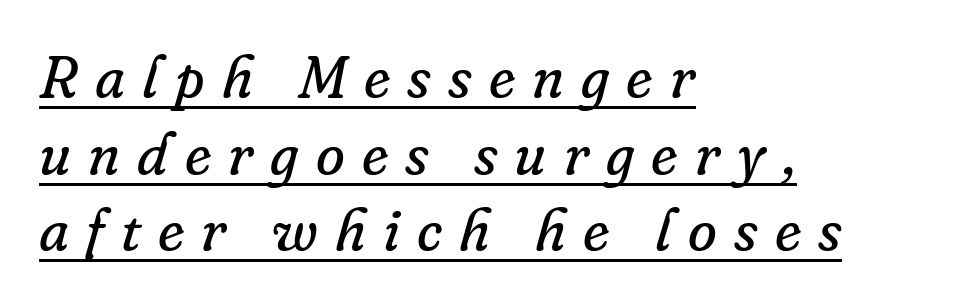
The image shows 59 px regular-weight serif type, italic (leaning right); set left-aligned, normal line spacing (1.3x), unusually wide letter spacing (+0.29 em), underlined; low stroke contrast and a small x-height.
